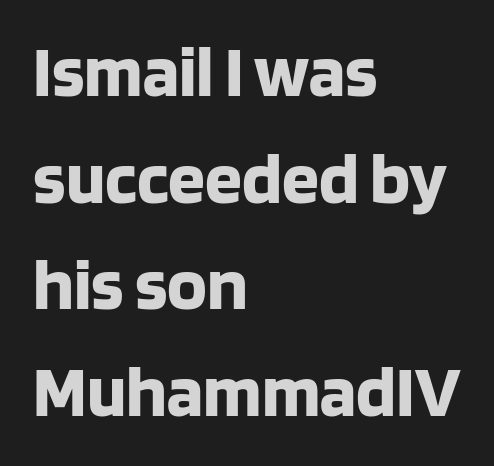
{"serif": "no", "italic": "no", "bold": "yes", "weight": "bold", "width": "normal", "stroke_contrast": "low", "x_height": "large", "monospaced": "no", "underline": "no", "align": "left", "line_spacing": "normal", "line_spacing_ratio": 1.44, "letter_spacing": "normal", "letter_spacing_em": 0.0, "glyph_px": 74}
